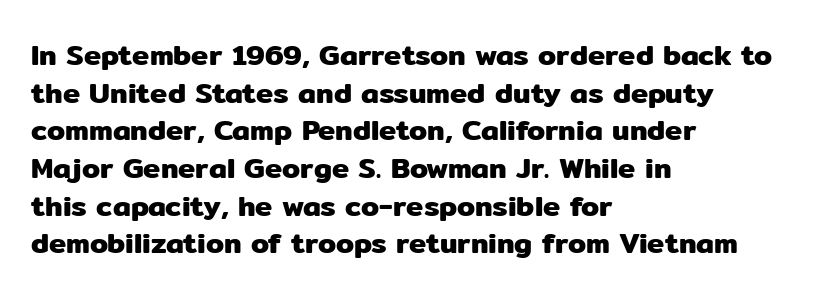
{"serif": "no", "italic": "no", "width": "normal", "stroke_contrast": "low", "x_height": "medium", "monospaced": "no", "underline": "no", "align": "left", "line_spacing": "normal", "line_spacing_ratio": 1.3, "letter_spacing": "normal", "letter_spacing_em": 0.0, "glyph_px": 29}
